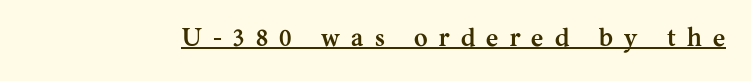
Q: Is the text bold? A: Yes.
Q: Is the text italic (slanted)? A: No, it is upright.
Q: Is the text underlined? A: Yes.
Q: Is the spacing between letters normal or unusually wide? A: Unusually wide.
